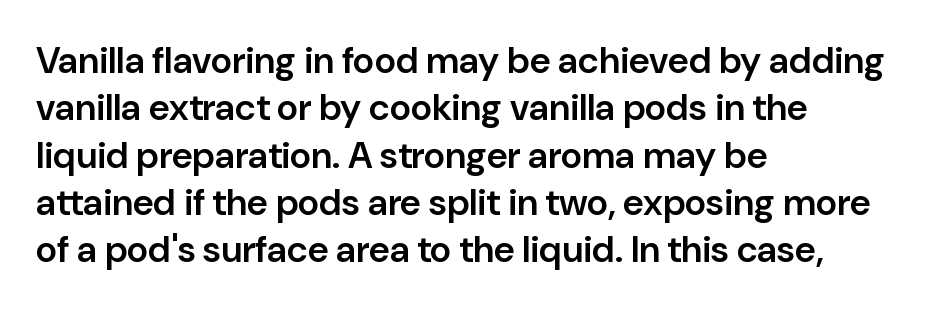
The image shows 37 px semibold sans-serif type, upright; set left-aligned, normal line spacing (1.28x), normal letter spacing, not underlined; low stroke contrast and a medium x-height.
